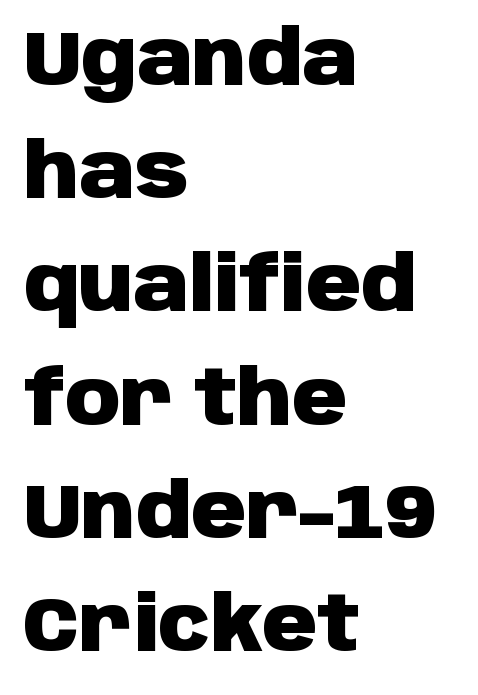
The image shows 76 px heavy sans-serif type, upright; set left-aligned, normal line spacing (1.49x), normal letter spacing, not underlined; low stroke contrast and a large x-height.
